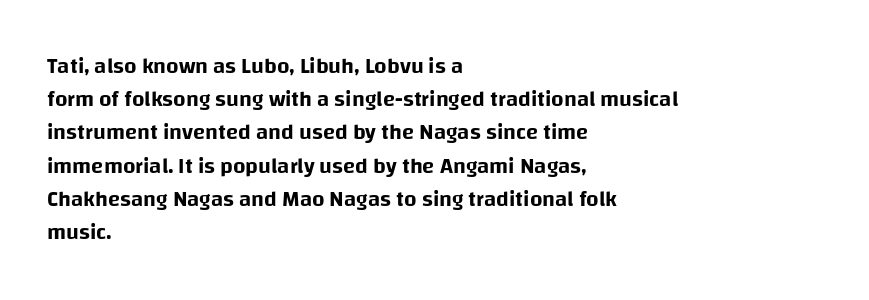
These lines keep a tight, regular rhythm from letter to letter. Vertical spacing — default. No word sits above an underline. The setting favours the left margin, as ordinary paragraphs usually do. The font's upright variant was chosen for this text.
